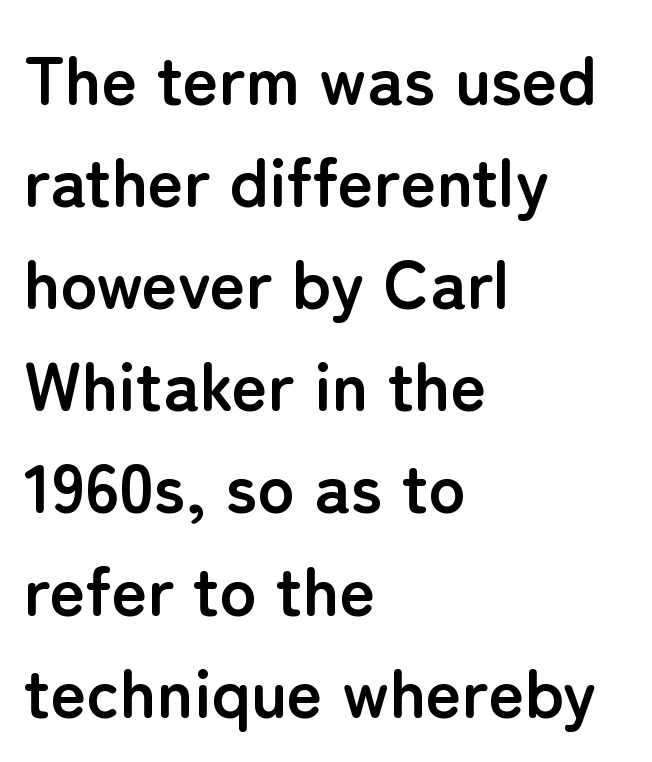
{"serif": "no", "italic": "no", "bold": "yes", "weight": "semibold", "width": "normal", "stroke_contrast": "low", "x_height": "medium", "monospaced": "no", "underline": "no", "align": "left", "line_spacing": "normal", "line_spacing_ratio": 1.48, "letter_spacing": "normal", "letter_spacing_em": 0.0, "glyph_px": 69}
